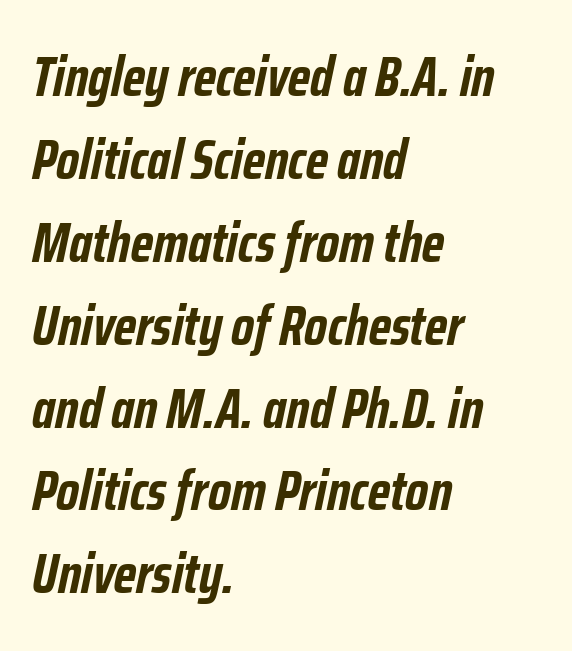
{"italic": "yes", "lean": "right", "slant_degrees": 12, "bold": "yes", "weight": "semibold", "width": "condensed", "stroke_contrast": "low", "x_height": "medium", "monospaced": "no", "underline": "no", "align": "left", "line_spacing": "normal", "line_spacing_ratio": 1.48, "letter_spacing": "normal", "letter_spacing_em": 0.0, "glyph_px": 56}
